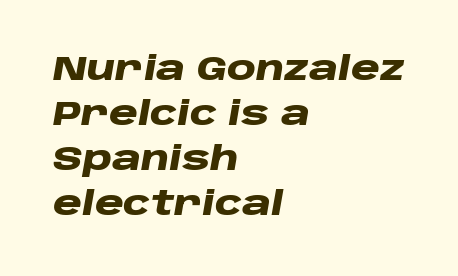
This block has exactly the height ordinary leading produces. The face used here has the dense, thick strokes of a bold. The glyphs are unaccompanied by any horizontal stroke below them. Characters are canted at an angle relative to the baseline's perpendicular. Nobody touched the tracking dial on this one.
